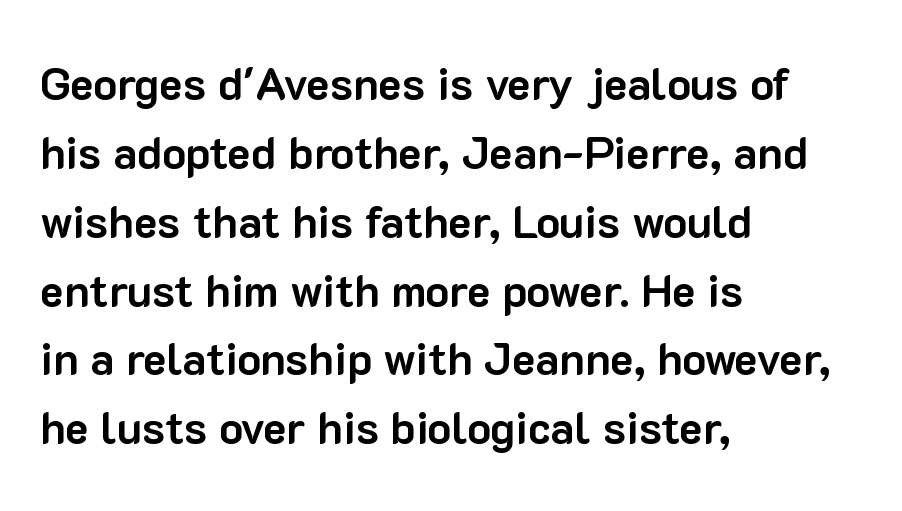
The image shows 45 px bold sans-serif type, upright; set left-aligned, normal line spacing (1.53x), normal letter spacing, not underlined; low stroke contrast and a medium x-height.
